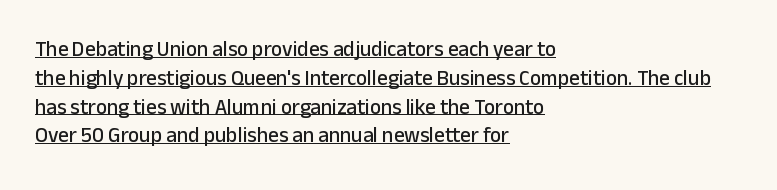
The image shows 21 px text type, upright; set left-aligned, normal line spacing (1.37x), normal letter spacing, underlined.
